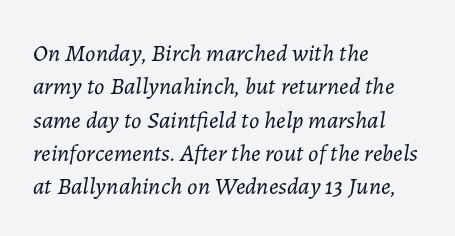
Beneath every word, the page is bare. If you drew a line through each stem, it would be angled. Bold? No — there's no thickening of the strokes. What's the leading like? Ordinary, nothing unusual. The paragraph shown leans on its left margin. Inter-character spacing is left at the font's built-in metrics.
